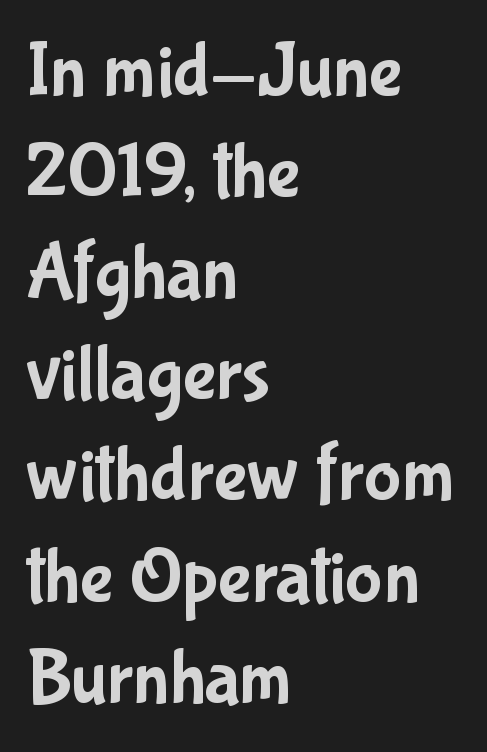
{"serif": "no", "italic": "no", "width": "condensed", "stroke_contrast": "low", "x_height": "medium", "monospaced": "no", "underline": "no", "align": "left", "line_spacing": "normal", "line_spacing_ratio": 1.28, "letter_spacing": "normal", "letter_spacing_em": 0.0, "glyph_px": 79}
